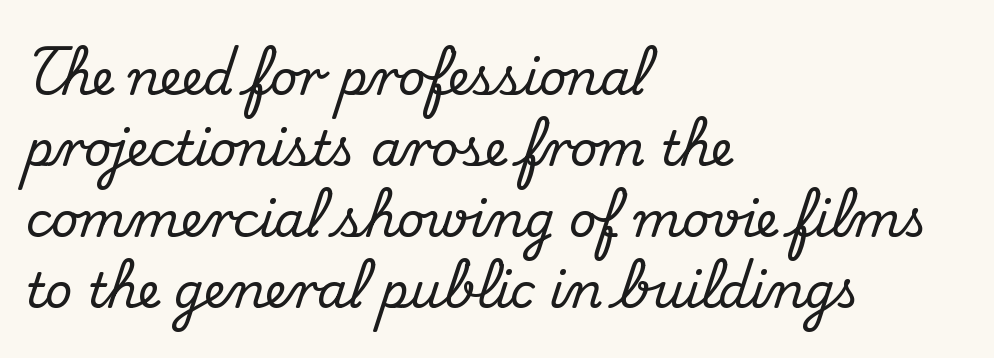
The image shows 48 px serif type; set left-aligned, normal line spacing (1.48x), normal letter spacing, not underlined; medium stroke contrast and a small x-height.
